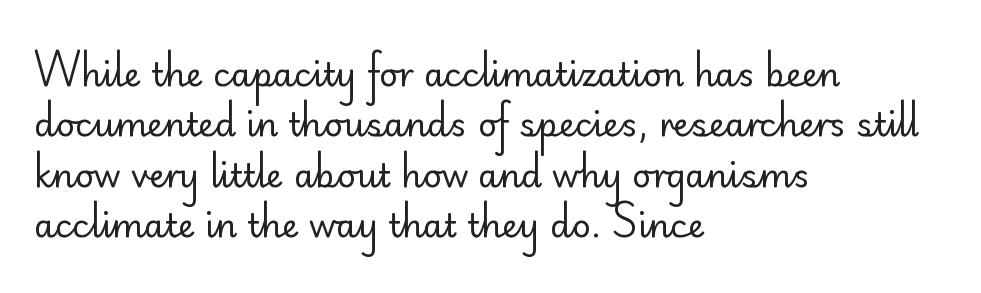
Q: Is the text bold? A: No.
Q: Is the text italic (slanted)? A: No, it is upright.
Q: Is the typeface a serif or a sans-serif typeface? A: Sans-serif.
Q: Is the text underlined? A: No.
Q: How is the paragraph aligned? A: Left-aligned.
Q: Is the spacing between letters normal or unusually wide? A: Normal.
Q: Is the spacing between lines tight, normal or loose? A: Normal.
Q: Width (condensed, normal, or wide)? A: Normal.
Q: Stroke contrast? A: Low.
Q: x-height? A: Small.
Q: Monospaced? A: No.
